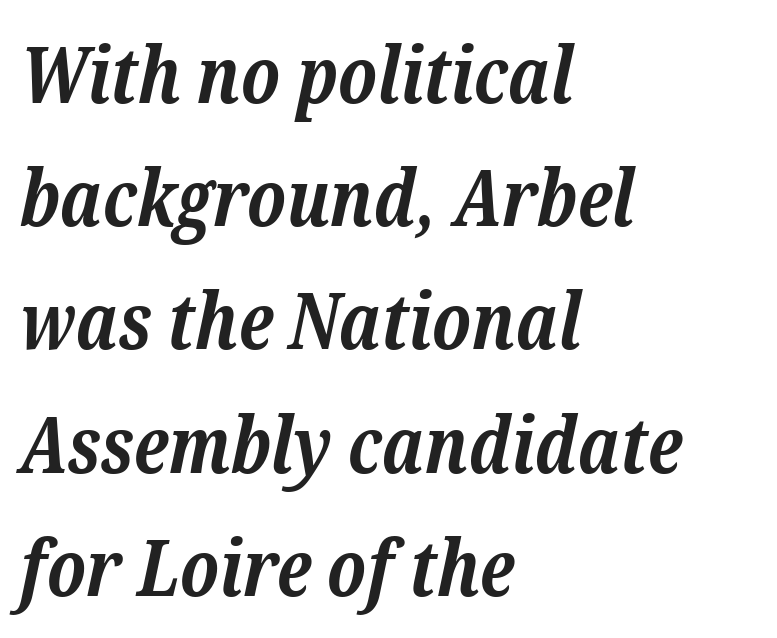
Q: Is the text bold? A: Yes.
Q: Is the text italic (slanted)? A: Yes, it leans right by about 12 degrees.
Q: Is the typeface a serif or a sans-serif typeface? A: Serif.
Q: Is the text underlined? A: No.
Q: How is the paragraph aligned? A: Left-aligned.
Q: Is the spacing between letters normal or unusually wide? A: Normal.
Q: Is the spacing between lines tight, normal or loose? A: Normal.
Q: Width (condensed, normal, or wide)? A: Normal.
Q: Stroke contrast? A: Low.
Q: x-height? A: Medium.
Q: Monospaced? A: No.
